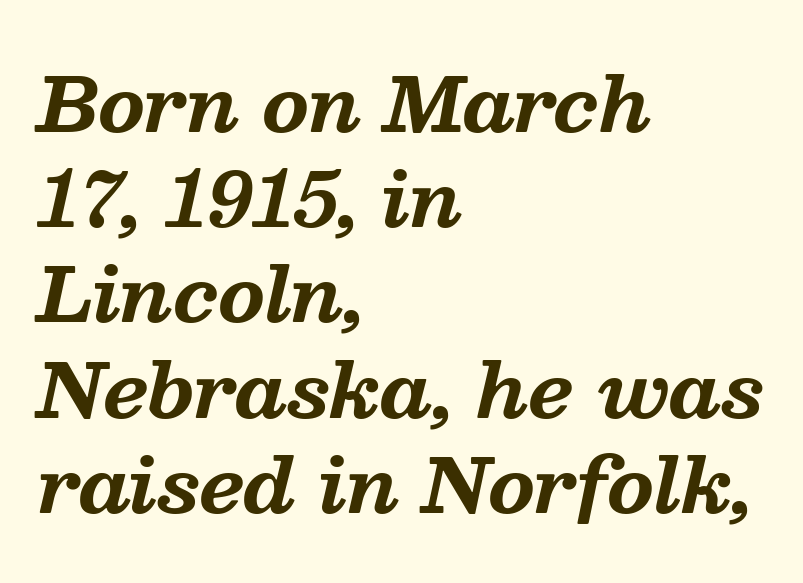
Q: Is the text bold? A: Yes.
Q: Is the text italic (slanted)? A: Yes, it leans right by about 13 degrees.
Q: Is the typeface a serif or a sans-serif typeface? A: Serif.
Q: Is the text underlined? A: No.
Q: How is the paragraph aligned? A: Left-aligned.
Q: Is the spacing between letters normal or unusually wide? A: Normal.
Q: Is the spacing between lines tight, normal or loose? A: Normal.
Q: Width (condensed, normal, or wide)? A: Normal.
Q: Stroke contrast? A: Medium.
Q: x-height? A: Medium.
Q: Monospaced? A: No.
